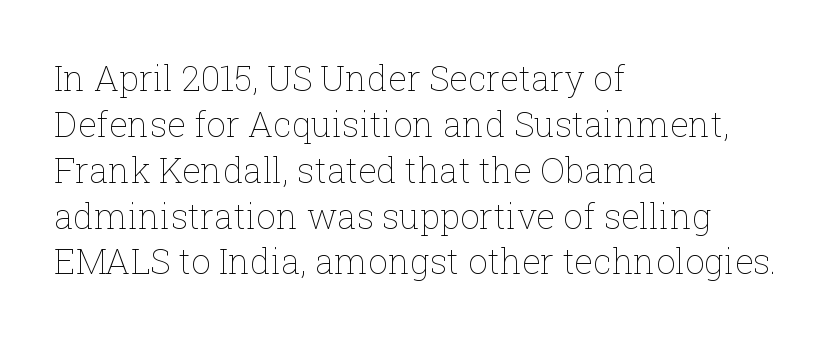
Unmarked baselines from the first word to the last. All the whitespace from short lines collects on the right. If you drew a line through each stem, it would be perfectly vertical. Vertical spacing — default. Glyph-to-glyph distance matches everyday printed text.
